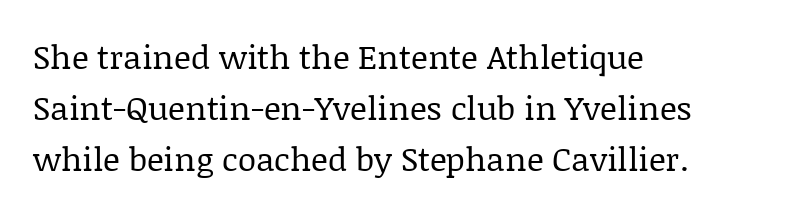
{"serif": "yes", "italic": "no", "bold": "no", "weight": "regular", "width": "normal", "stroke_contrast": "low", "x_height": "large", "monospaced": "no", "underline": "no", "align": "left", "line_spacing": "normal", "line_spacing_ratio": 1.55, "letter_spacing": "normal", "letter_spacing_em": 0.0, "glyph_px": 33}
